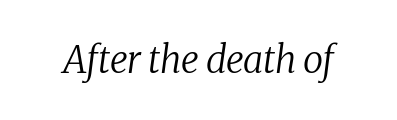
The image shows 37 px regular-weight serif type, italic (leaning right); set normal letter spacing, not underlined; medium stroke contrast and a medium x-height.
